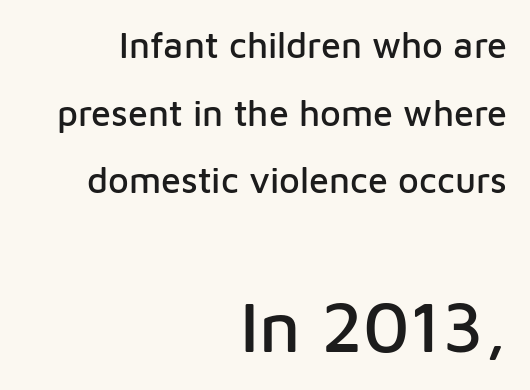
Q: Is the text italic (slanted)? A: No, it is upright.
Q: Is the typeface a serif or a sans-serif typeface? A: Sans-serif.
Q: Is the text underlined? A: No.
Q: How is the paragraph aligned? A: Right-aligned.
Q: Is the spacing between letters normal or unusually wide? A: Normal.
Q: Which block of text is set in a larger size, the first (top) or the second (bottom)? A: The second (bottom) one.
Q: Width (condensed, normal, or wide)? A: Normal.
Q: Stroke contrast? A: Low.
Q: x-height? A: Medium.
Q: Monospaced? A: No.
